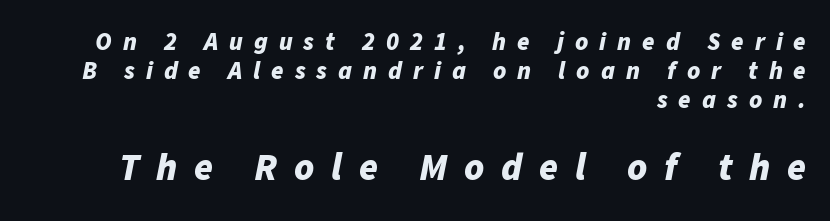
Q: Is the text bold? A: Yes.
Q: Is the text italic (slanted)? A: Yes, it leans right by about 11 degrees.
Q: Is the text underlined? A: No.
Q: How is the paragraph aligned? A: Right-aligned.
Q: Is the spacing between letters normal or unusually wide? A: Unusually wide.
Q: Which block of text is set in a larger size, the first (top) or the second (bottom)? A: The second (bottom) one.
Q: Width (condensed, normal, or wide)? A: Normal.
Q: Stroke contrast? A: Low.
Q: x-height? A: Medium.
Q: Monospaced? A: No.
